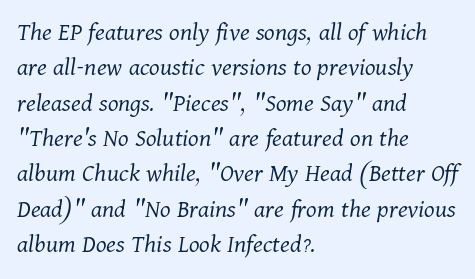
The image shows 27 px text type, italic (leaning right); set left-aligned, normal line spacing (1.31x), normal letter spacing, not underlined.
